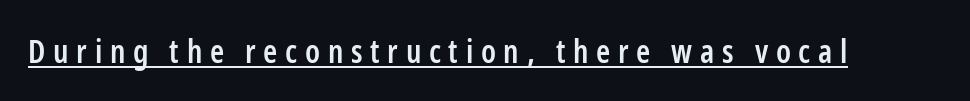
{"serif": "no", "italic": "no", "bold": "semi", "weight": "semibold", "width": "condensed", "stroke_contrast": "low", "x_height": "medium", "monospaced": "no", "underline": "yes", "letter_spacing": "wide", "letter_spacing_em": 0.24, "glyph_px": 32}
